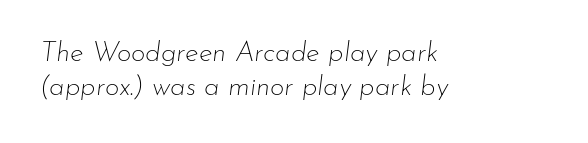
{"italic": "yes", "lean": "right", "slant_degrees": 7, "bold": "no", "weight": "thin", "width": "normal", "stroke_contrast": "low", "x_height": "small", "monospaced": "no", "underline": "no", "align": "left", "line_spacing_ratio": 1.22, "letter_spacing": "normal", "letter_spacing_em": 0.0, "glyph_px": 28}
